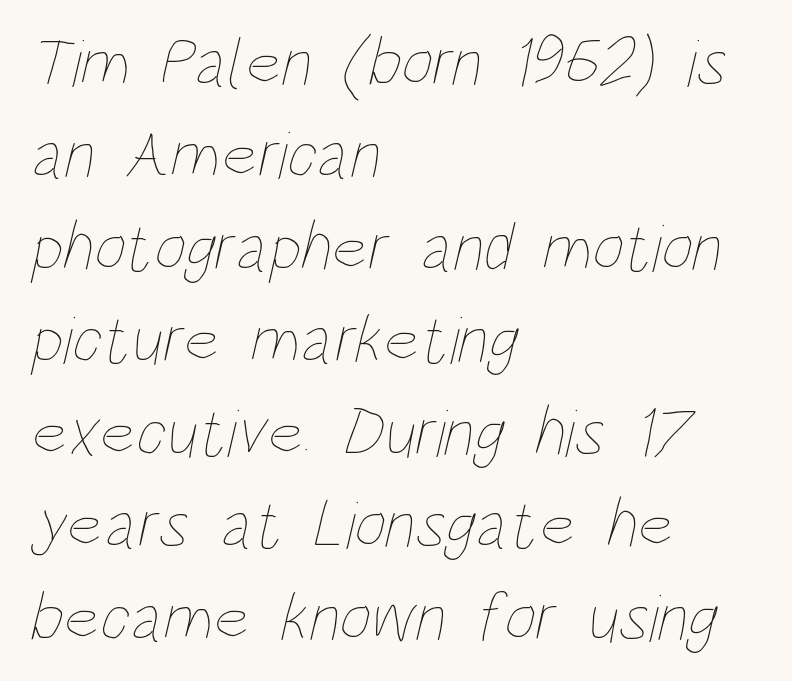
{"bold": "no", "weight": "thin", "width": "condensed", "stroke_contrast": "low", "x_height": "large", "monospaced": "no", "underline": "no", "align": "left", "line_spacing": "normal", "line_spacing_ratio": 1.34, "letter_spacing": "normal", "letter_spacing_em": 0.0, "glyph_px": 69}
